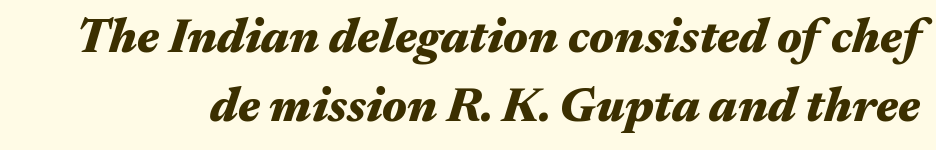
Q: Is the text bold? A: Yes.
Q: Is the text italic (slanted)? A: Yes, it leans right by about 17 degrees.
Q: Is the text underlined? A: No.
Q: Is the spacing between letters normal or unusually wide? A: Normal.
Q: Is the spacing between lines tight, normal or loose? A: Normal.
Q: Width (condensed, normal, or wide)? A: Wide.
Q: Stroke contrast? A: Medium.
Q: x-height? A: Medium.
Q: Monospaced? A: No.
